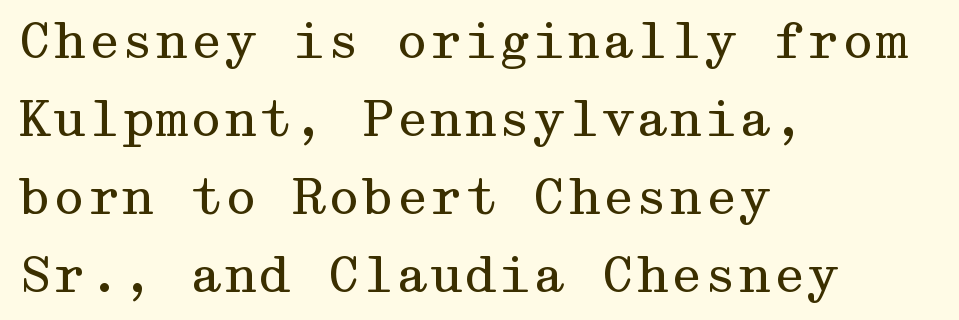
Q: Is the text bold? A: No.
Q: Is the text italic (slanted)? A: No, it is upright.
Q: Is the typeface a serif or a sans-serif typeface? A: Serif.
Q: Is the text underlined? A: No.
Q: How is the paragraph aligned? A: Left-aligned.
Q: Is the spacing between letters normal or unusually wide? A: Normal.
Q: Is the spacing between lines tight, normal or loose? A: Normal.
Q: Width (condensed, normal, or wide)? A: Wide.
Q: Stroke contrast? A: Medium.
Q: x-height? A: Medium.
